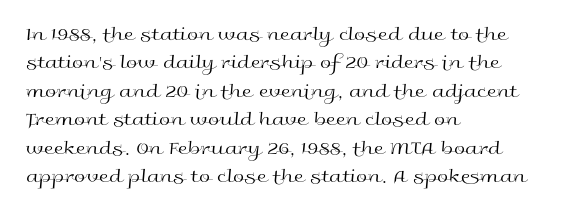
Q: Is the text bold? A: No.
Q: Is the text italic (slanted)? A: No, it is upright.
Q: Is the text underlined? A: No.
Q: How is the paragraph aligned? A: Left-aligned.
Q: Is the spacing between letters normal or unusually wide? A: Normal.
Q: Is the spacing between lines tight, normal or loose? A: Normal.
